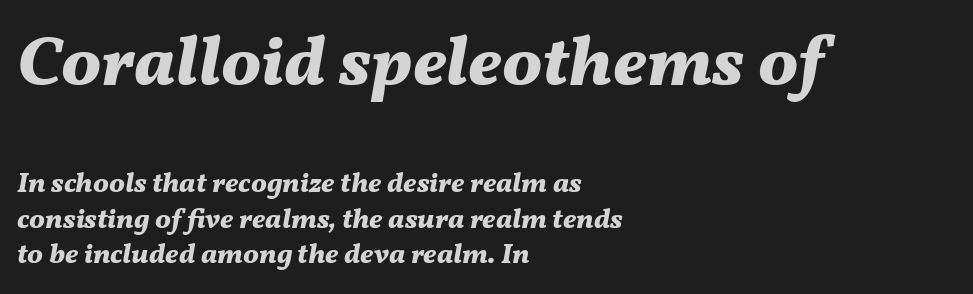
Q: Is the text bold? A: Yes.
Q: Is the text italic (slanted)? A: Yes, it leans right by about 11 degrees.
Q: Is the text underlined? A: No.
Q: How is the paragraph aligned? A: Left-aligned.
Q: Is the spacing between letters normal or unusually wide? A: Normal.
Q: Is the spacing between lines tight, normal or loose? A: Normal.
Q: Which block of text is set in a larger size, the first (top) or the second (bottom)? A: The first (top) one.
Q: Width (condensed, normal, or wide)? A: Normal.
Q: Stroke contrast? A: Medium.
Q: x-height? A: Medium.
Q: Monospaced? A: No.
